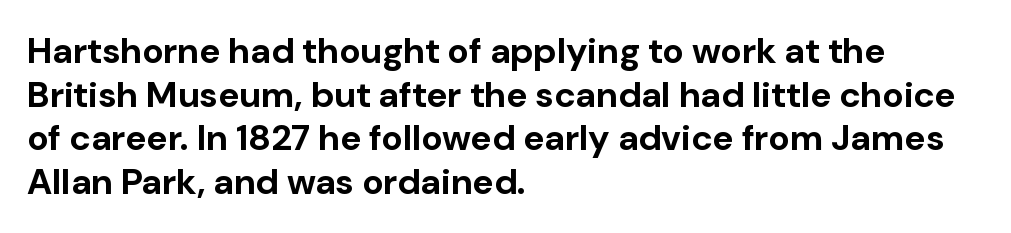
Q: Is the text bold? A: Yes.
Q: Is the text italic (slanted)? A: No, it is upright.
Q: Is the typeface a serif or a sans-serif typeface? A: Sans-serif.
Q: Is the text underlined? A: No.
Q: How is the paragraph aligned? A: Left-aligned.
Q: Is the spacing between letters normal or unusually wide? A: Normal.
Q: Width (condensed, normal, or wide)? A: Normal.
Q: Stroke contrast? A: Low.
Q: x-height? A: Medium.
Q: Monospaced? A: No.
